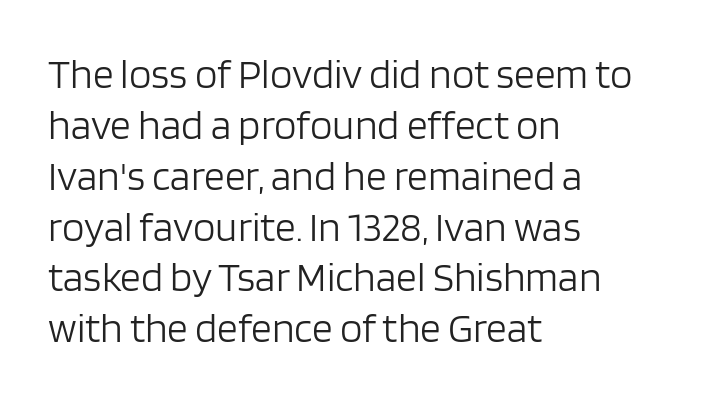
The image shows 41 px light sans-serif type, upright; set left-aligned, line spacing 1.24x, normal letter spacing, not underlined; low stroke contrast and a large x-height.
